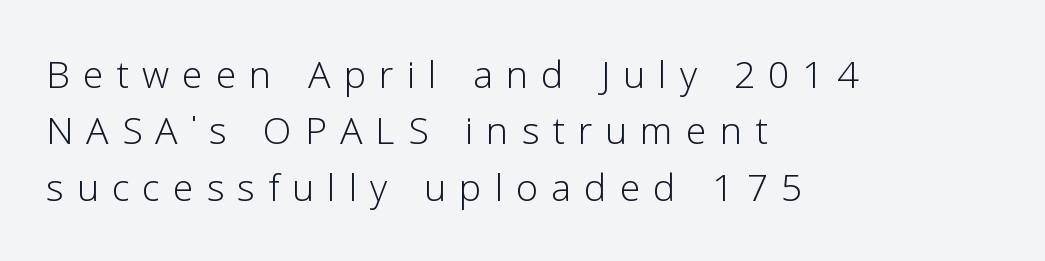
The face looks like a standard text weight, possibly lighter. Leading is clearly below the norm, producing a dense column. Is this a fixed-width face? No — the glyphs have proportional, varying widths. In terms of letterform style, serifs are entirely absent.
